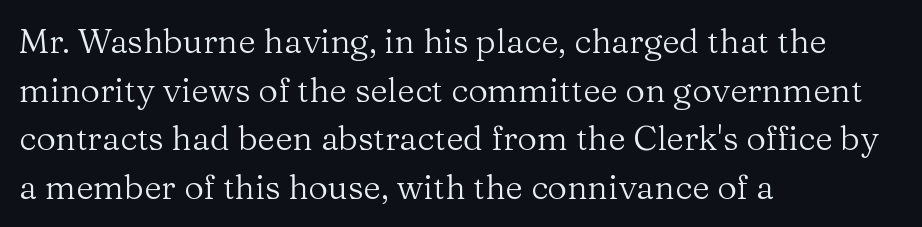
Q: Is the text bold? A: No.
Q: Is the text italic (slanted)? A: No, it is upright.
Q: Is the typeface a serif or a sans-serif typeface? A: Serif.
Q: Is the text underlined? A: No.
Q: How is the paragraph aligned? A: Left-aligned.
Q: Is the spacing between letters normal or unusually wide? A: Normal.
Q: Is the spacing between lines tight, normal or loose? A: Normal.
Q: Width (condensed, normal, or wide)? A: Normal.
Q: Stroke contrast? A: Medium.
Q: x-height? A: Medium.
Q: Monospaced? A: No.
